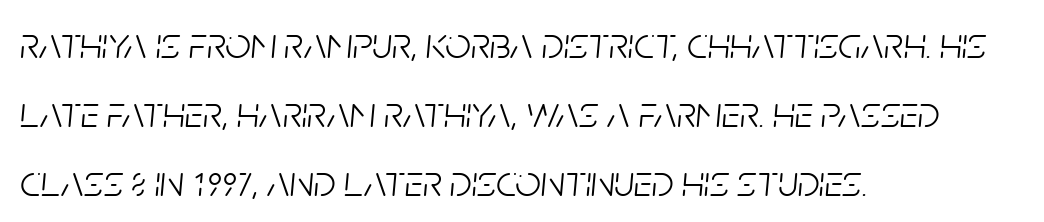
Anything drawn beneath the words? Only blank space. Normally led — the rows are evenly, conventionally spaced. The line texture is even and compact thanks to regular tracking. A typesetter would call this proportional, since set widths differ per character. Weight: in the light-to-regular range.
